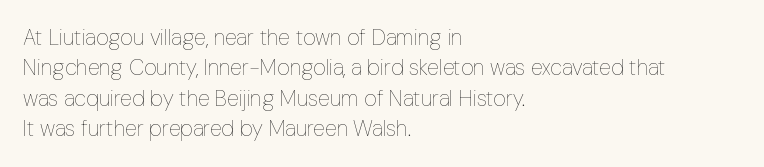
Q: Is the text bold? A: No.
Q: Is the text italic (slanted)? A: No, it is upright.
Q: Is the text underlined? A: No.
Q: How is the paragraph aligned? A: Left-aligned.
Q: Is the spacing between letters normal or unusually wide? A: Normal.
Q: Is the spacing between lines tight, normal or loose? A: Normal.
